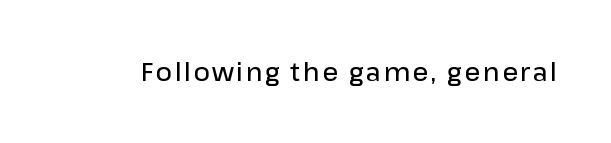
The image shows 25 px text type, upright; set not underlined.
